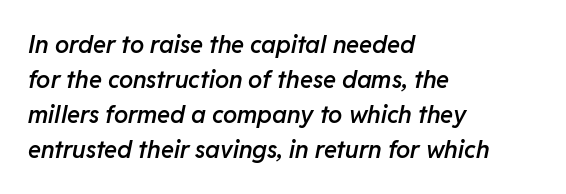
{"italic": "yes", "lean": "right", "slant_degrees": 11, "bold": "semi", "underline": "no", "align": "left", "line_spacing": "normal", "line_spacing_ratio": 1.46, "letter_spacing": "normal", "letter_spacing_em": 0.0, "glyph_px": 24}
